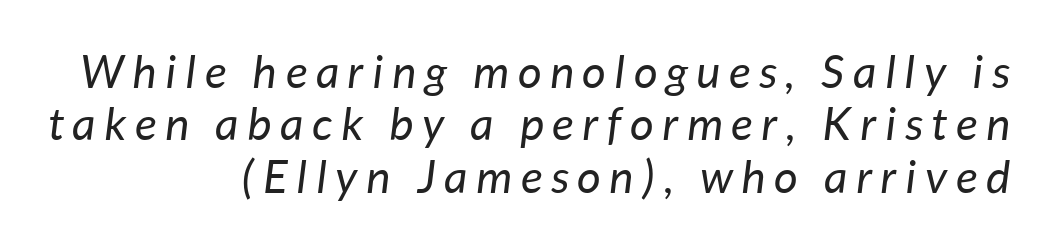
The image shows 46 px regular-weight type, italic (leaning right); set right-aligned, tight line spacing (1.14x), not underlined; low stroke contrast and a medium x-height.
